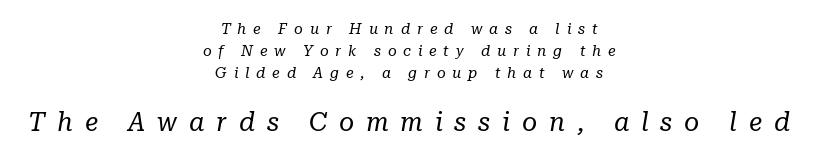
{"italic": "yes", "lean": "right", "slant_degrees": 10, "bold": "no", "underline": "no", "align": "center", "line_spacing": "normal", "line_spacing_ratio": 1.46, "letter_spacing": "wide", "letter_spacing_em": 0.45, "larger_block": "second", "size_ratio": 1.73, "glyph_px": 26}
